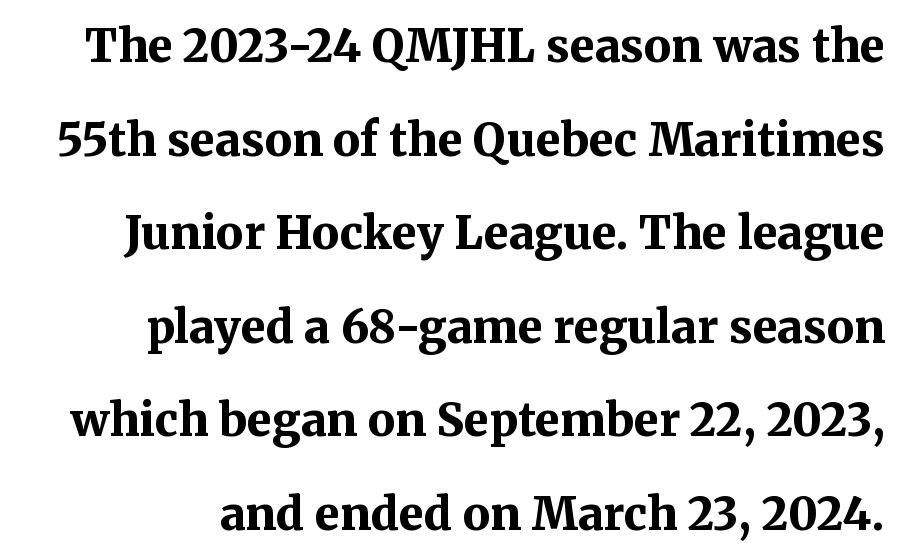
The image shows 45 px bold serif type, upright; set loose line spacing (2.08x), normal letter spacing, not underlined; medium stroke contrast and a medium x-height.
